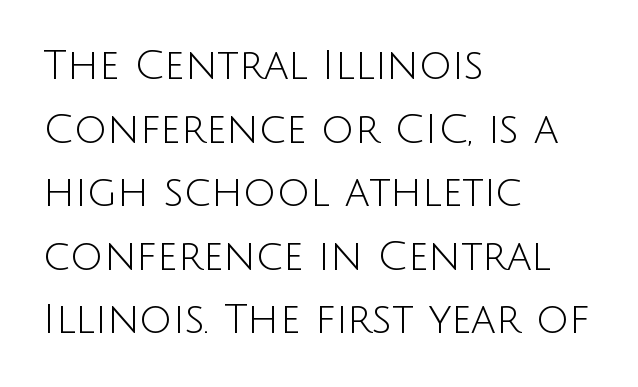
Q: Is the text bold? A: No.
Q: Is the text italic (slanted)? A: No, it is upright.
Q: Is the typeface a serif or a sans-serif typeface? A: Sans-serif.
Q: Is the text underlined? A: No.
Q: How is the paragraph aligned? A: Left-aligned.
Q: Is the spacing between letters normal or unusually wide? A: Normal.
Q: Is the spacing between lines tight, normal or loose? A: Normal.
Q: Width (condensed, normal, or wide)? A: Normal.
Q: Stroke contrast? A: Low.
Q: x-height? A: Large.
Q: Monospaced? A: No.
